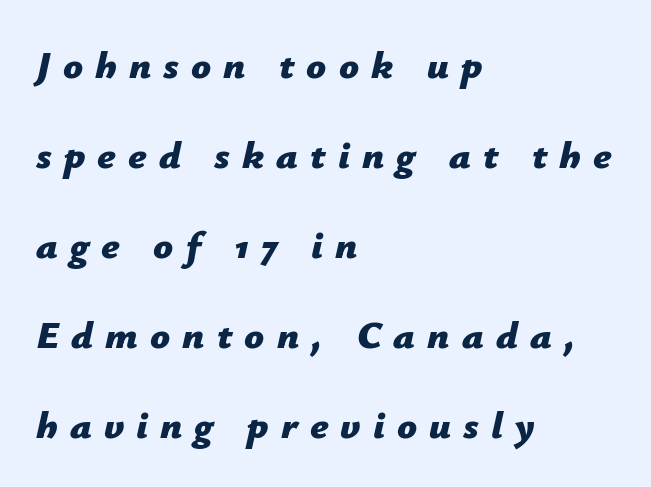
{"italic": "yes", "lean": "right", "slant_degrees": 12, "bold": "yes", "weight": "bold", "width": "normal", "stroke_contrast": "low", "x_height": "medium", "monospaced": "no", "underline": "no", "align": "left", "line_spacing": "loose", "line_spacing_ratio": 2.31, "letter_spacing": "wide", "letter_spacing_em": 0.31, "glyph_px": 39}
